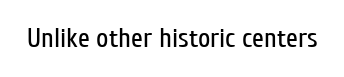
Q: Is the text bold? A: No.
Q: Is the text italic (slanted)? A: No, it is upright.
Q: Is the text underlined? A: No.
Q: Is the spacing between letters normal or unusually wide? A: Normal.
